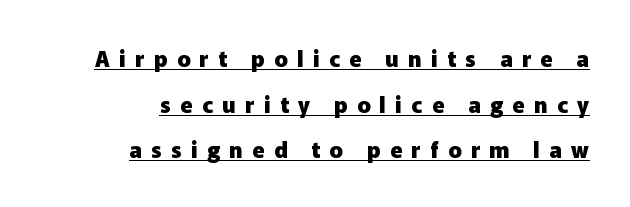
The image shows 22 px bold type, upright; set right-aligned, loose line spacing (2.07x), unusually wide letter spacing (+0.43 em), underlined.
